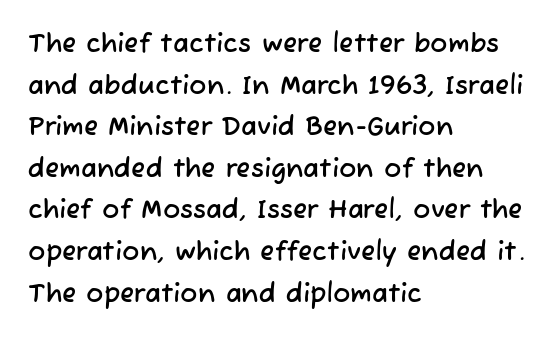
This rendering uses left alignment, leaving the right contour irregular. Summary of vertical rhythm: regular, with standard interline spacing. Quick note: underline off. Letter spacing: default.
